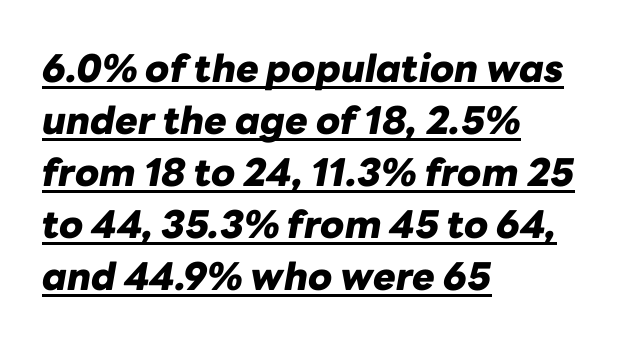
{"italic": "yes", "lean": "right", "slant_degrees": 10, "bold": "yes", "weight": "heavy", "width": "normal", "stroke_contrast": "low", "x_height": "medium", "monospaced": "no", "underline": "yes", "align": "left", "line_spacing": "normal", "line_spacing_ratio": 1.37, "letter_spacing": "normal", "letter_spacing_em": 0.0, "glyph_px": 38}
